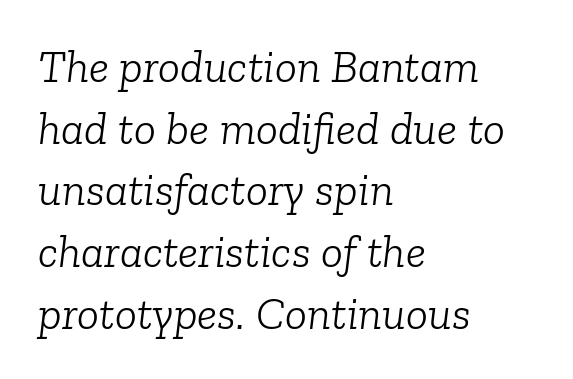
The space beneath each line is pristine and unruled. One-word summary of the alignment: left. Designer's note — italics engaged. Weight: regular or lighter.
